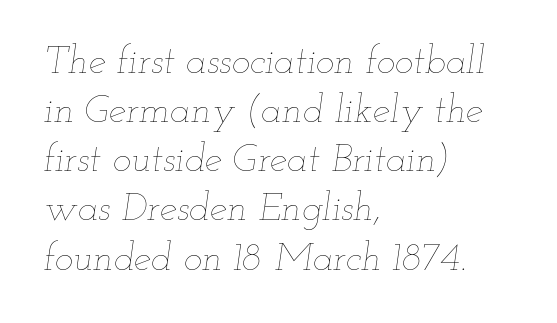
Q: Is the text bold? A: No.
Q: Is the text italic (slanted)? A: Yes, it leans right by about 12 degrees.
Q: Is the text underlined? A: No.
Q: How is the paragraph aligned? A: Left-aligned.
Q: Is the spacing between letters normal or unusually wide? A: Normal.
Q: Is the spacing between lines tight, normal or loose? A: Normal.
Q: Width (condensed, normal, or wide)? A: Wide.
Q: Stroke contrast? A: Low.
Q: x-height? A: Small.
Q: Monospaced? A: No.
